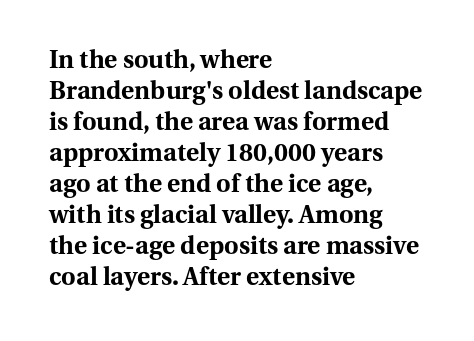
The image shows 25 px bold type, upright; set left-aligned, line spacing 1.24x, normal letter spacing, not underlined.
